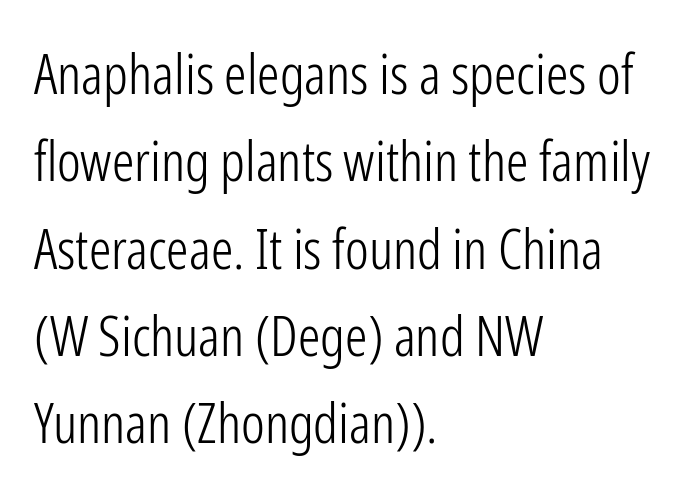
Baseline-to-baseline distance is the conventional proportion of letter height. Typeset ragged right — the left edge is the straight one. Ink coverage per letter is moderate at most. The rendering shows plain stroke endings on the letterforms — a sans-serif design. No word sits above an underline.
